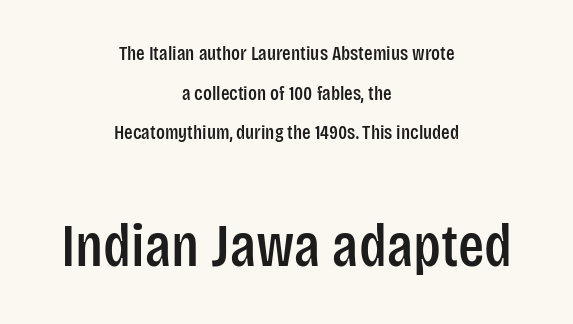
Q: Is the text italic (slanted)? A: No, it is upright.
Q: Is the typeface a serif or a sans-serif typeface? A: Sans-serif.
Q: Is the text underlined? A: No.
Q: How is the paragraph aligned? A: Centered.
Q: Is the spacing between letters normal or unusually wide? A: Normal.
Q: Is the spacing between lines tight, normal or loose? A: Loose.
Q: Which block of text is set in a larger size, the first (top) or the second (bottom)? A: The second (bottom) one.
Q: Width (condensed, normal, or wide)? A: Condensed.
Q: Stroke contrast? A: Low.
Q: x-height? A: Large.
Q: Monospaced? A: No.
